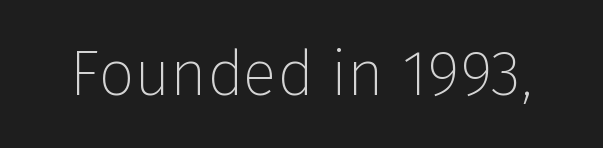
The image shows 63 px thin sans-serif type, upright; set normal letter spacing, not underlined; low stroke contrast and a medium x-height.
